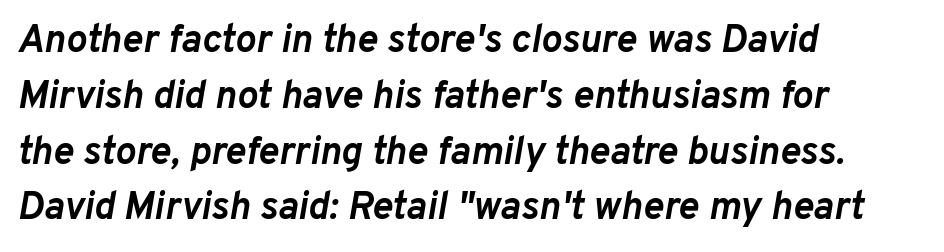
{"italic": "yes", "lean": "right", "slant_degrees": 10, "bold": "yes", "weight": "semibold", "width": "normal", "stroke_contrast": "low", "x_height": "medium", "monospaced": "no", "underline": "no", "align": "left", "line_spacing": "normal", "line_spacing_ratio": 1.43, "letter_spacing": "normal", "letter_spacing_em": 0.0, "glyph_px": 39}
